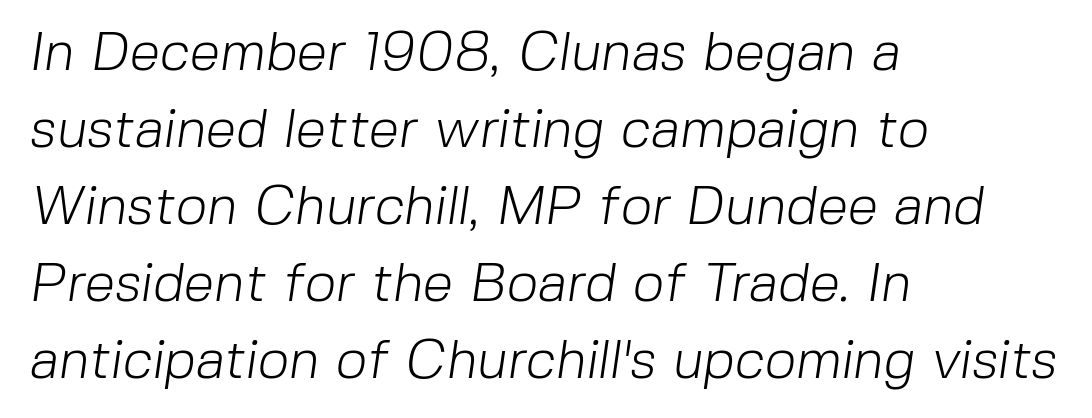
The image shows 55 px light sans-serif type; set left-aligned, normal line spacing (1.4x), normal letter spacing, not underlined; low stroke contrast and a medium x-height.
